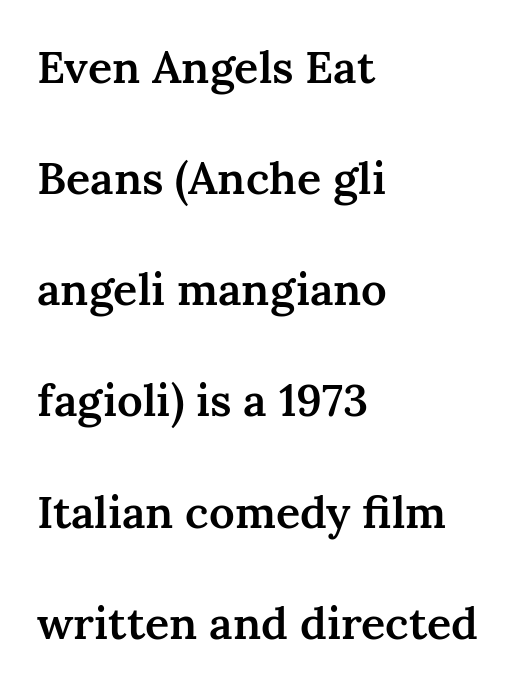
The image shows 45 px semibold serif type, upright; set left-aligned, loose line spacing (2.47x), normal letter spacing, not underlined; medium stroke contrast and a medium x-height.
